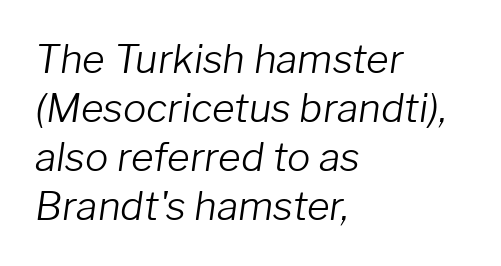
Tracking value appears to be zero — textbook default spacing. The passage shown leans; its letterforms are oblique. Descenders hang freely into open space. Stroke mass is kept to a normal reading level or below. The block of text has a typical density, with ordinary space between rows.
